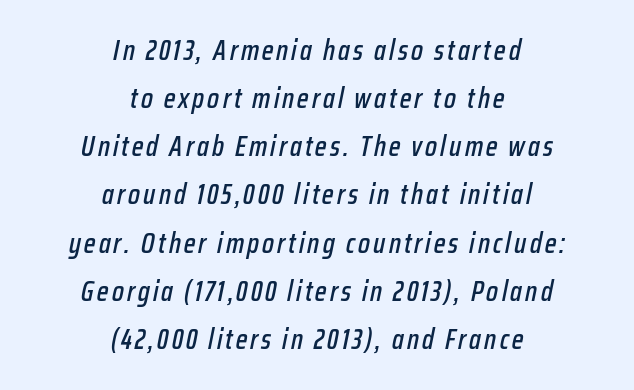
Line starts and ends both wander, symmetrically. The space beneath each line is pristine and unruled. These lines were composed using italics. Varying glyph widths throughout — classic text-font behaviour.
